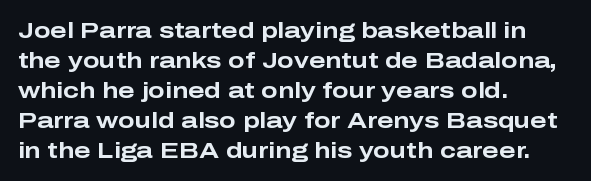
The image shows 22 px bold type, upright; set left-aligned, normal line spacing (1.36x), normal letter spacing, not underlined.
